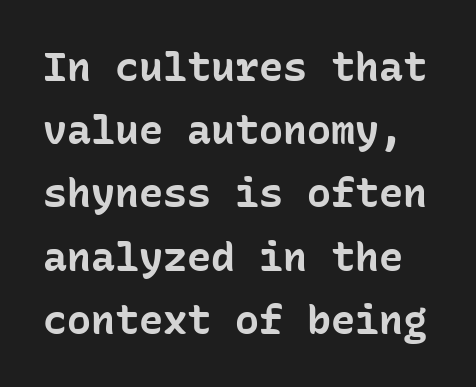
Q: Is the text bold? A: Yes.
Q: Is the text italic (slanted)? A: No, it is upright.
Q: Is the typeface a serif or a sans-serif typeface? A: Sans-serif.
Q: Is the text underlined? A: No.
Q: Is the spacing between letters normal or unusually wide? A: Normal.
Q: Is the spacing between lines tight, normal or loose? A: Normal.
Q: Width (condensed, normal, or wide)? A: Normal.
Q: Stroke contrast? A: Low.
Q: x-height? A: Medium.
Q: Monospaced? A: Yes.
